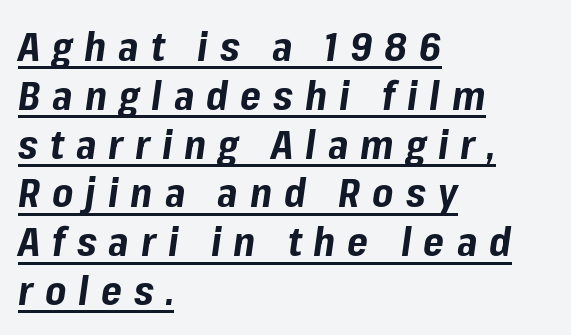
Q: Is the text bold? A: Yes.
Q: Is the text italic (slanted)? A: Yes, it leans right by about 8 degrees.
Q: Is the text underlined? A: Yes.
Q: How is the paragraph aligned? A: Left-aligned.
Q: Is the spacing between letters normal or unusually wide? A: Unusually wide.
Q: Width (condensed, normal, or wide)? A: Normal.
Q: Stroke contrast? A: Low.
Q: x-height? A: Medium.
Q: Monospaced? A: No.
